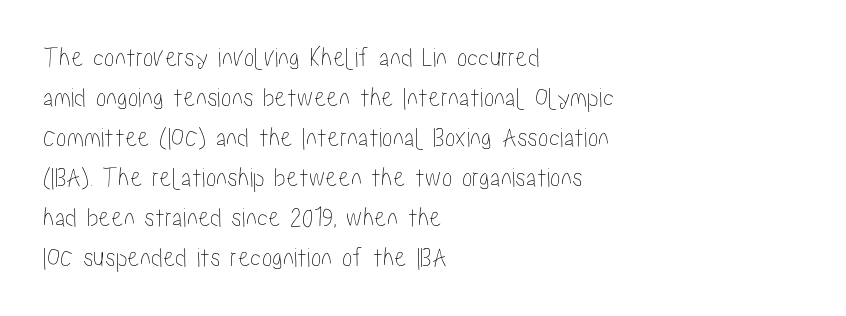
Q: Is the text italic (slanted)? A: No, it is upright.
Q: Is the text underlined? A: No.
Q: How is the paragraph aligned? A: Left-aligned.
Q: Is the spacing between letters normal or unusually wide? A: Normal.
Q: Is the spacing between lines tight, normal or loose? A: Normal.
Q: Width (condensed, normal, or wide)? A: Condensed.
Q: Stroke contrast? A: Low.
Q: x-height? A: Medium.
Q: Monospaced? A: No.
